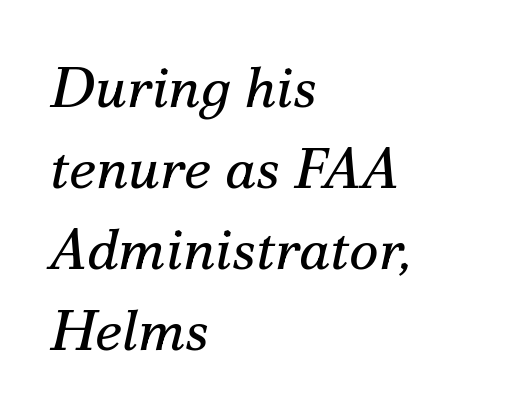
The image shows 57 px regular-weight serif type, italic (leaning right); set left-aligned, normal line spacing (1.42x), normal letter spacing, not underlined; medium stroke contrast and a small x-height.
